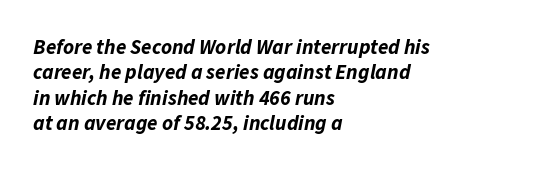
{"italic": "yes", "lean": "right", "slant_degrees": 11, "bold": "yes", "underline": "no", "align": "left", "line_spacing_ratio": 1.21, "letter_spacing": "normal", "letter_spacing_em": 0.0, "glyph_px": 21}
